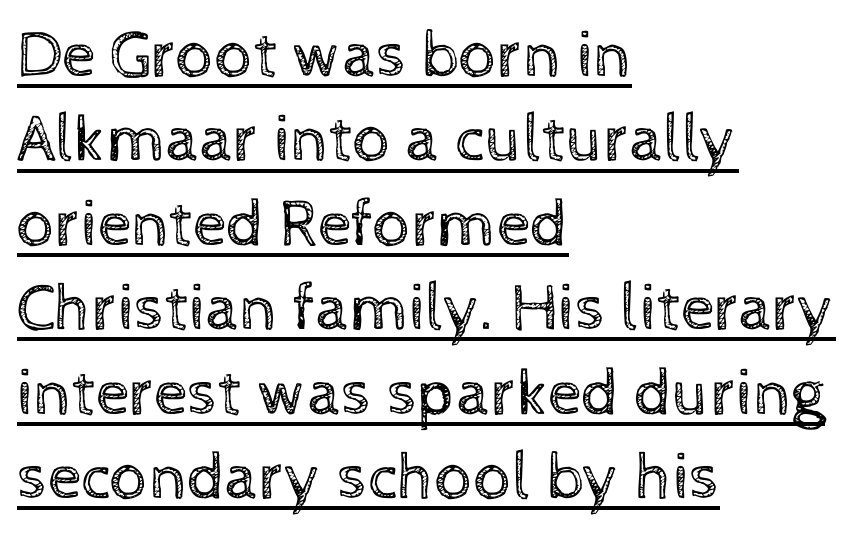
Varying glyph widths throughout — classic text-font behaviour. The lines are quadded left. Every stem runs plumb, perpendicular to the baseline. Is the type heavy? It reads as light-to-regular instead. Look at the tracking — it's just the regular setting, nothing added.
